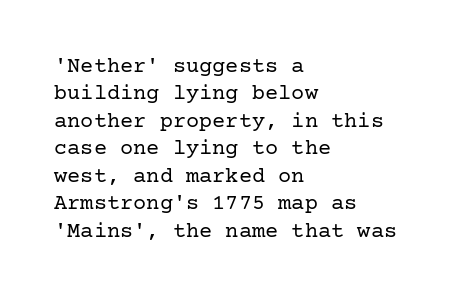
Counters stay open thanks to moderate or lighter strokes. All the whitespace from short lines collects on the right. Normally led — the rows are evenly, conventionally spaced. The glyphs are unaccompanied by any horizontal stroke below them.
